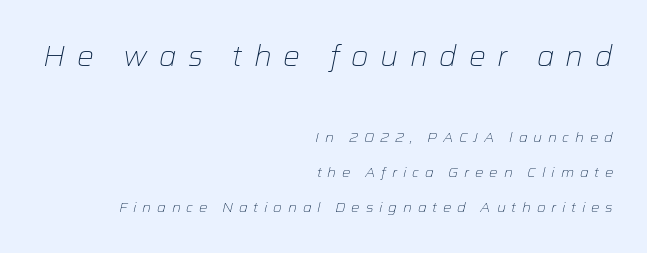
The image shows 28 px light type, italic (leaning right); set right-aligned, loose line spacing (2.49x), unusually wide letter spacing (+0.41 em), not underlined; the first (top) block is 2.0x larger; low stroke contrast and a medium x-height.
